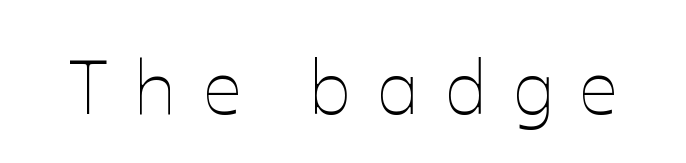
The image shows 76 px thin type, upright; set unusually wide letter spacing (+0.34 em), not underlined; low stroke contrast and a medium x-height.
